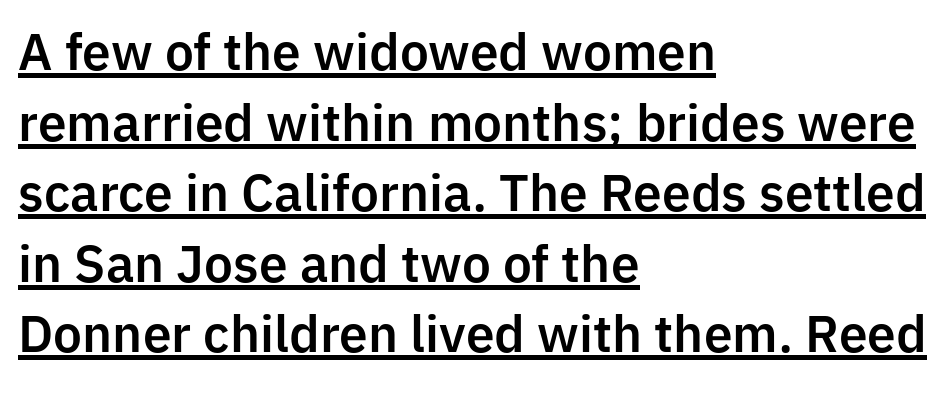
The image shows 49 px sans-serif type, upright; set left-aligned, normal line spacing (1.44x), normal letter spacing, underlined; low stroke contrast and a medium x-height.
